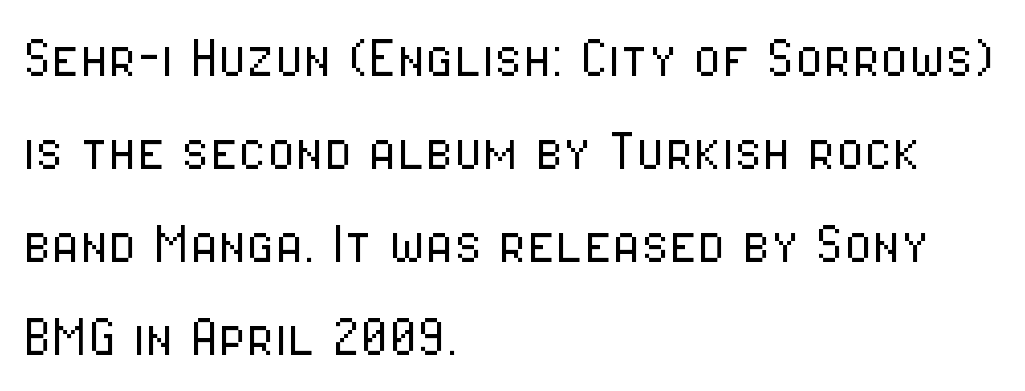
{"serif": "no", "italic": "no", "bold": "no", "weight": "light", "width": "condensed", "stroke_contrast": "low", "x_height": "medium", "monospaced": "no", "underline": "no", "align": "left", "line_spacing": "normal", "line_spacing_ratio": 1.43, "letter_spacing": "normal", "letter_spacing_em": 0.0, "glyph_px": 65}
